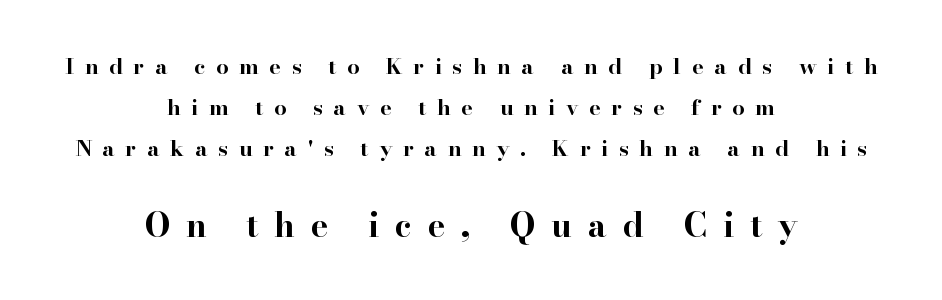
{"serif": "yes", "italic": "no", "bold": "yes", "weight": "bold", "width": "wide", "stroke_contrast": "high", "x_height": "small", "monospaced": "no", "underline": "no", "align": "center", "line_spacing_ratio": 1.87, "letter_spacing": "wide", "letter_spacing_em": 0.48, "larger_block": "second", "size_ratio": 1.5, "glyph_px": 33}
